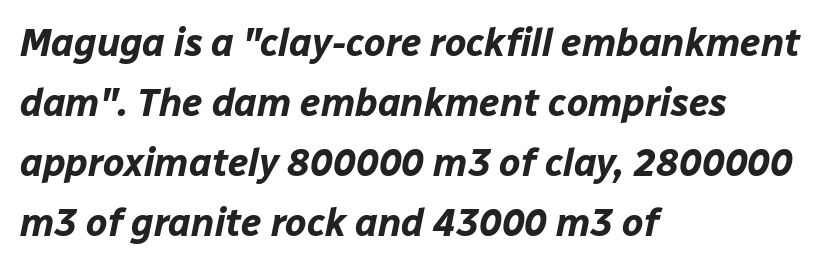
Chunky letters — that's bold for sure. Leftover space on each line is placed entirely after the last word. Horizontal bands of white between lines are of average thickness. Honestly, there is no underline to notice here at all. Characters are canted at an angle relative to the baseline's perpendicular. Here the designer chose a conventional face with non-uniform glyph widths.
